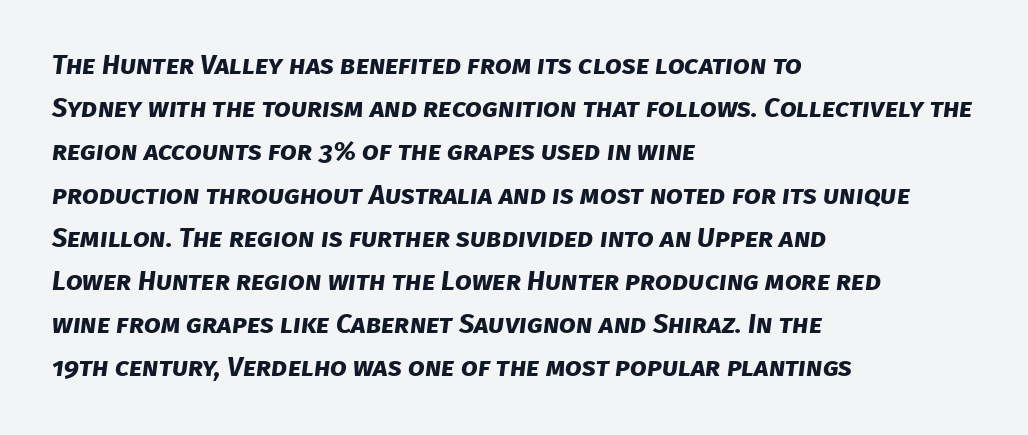
Q: Is the text bold? A: Yes.
Q: Is the text underlined? A: No.
Q: How is the paragraph aligned? A: Left-aligned.
Q: Is the spacing between letters normal or unusually wide? A: Normal.
Q: Is the spacing between lines tight, normal or loose? A: Normal.
